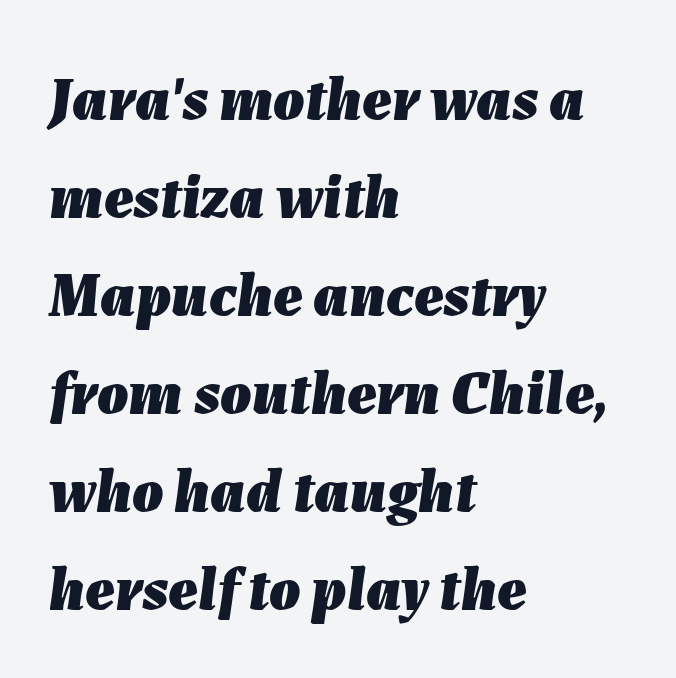
{"italic": "yes", "lean": "right", "slant_degrees": 7, "bold": "yes", "weight": "heavy", "width": "normal", "stroke_contrast": "low", "x_height": "medium", "monospaced": "no", "underline": "no", "align": "left", "line_spacing": "normal", "line_spacing_ratio": 1.58, "letter_spacing": "normal", "letter_spacing_em": 0.0, "glyph_px": 62}
